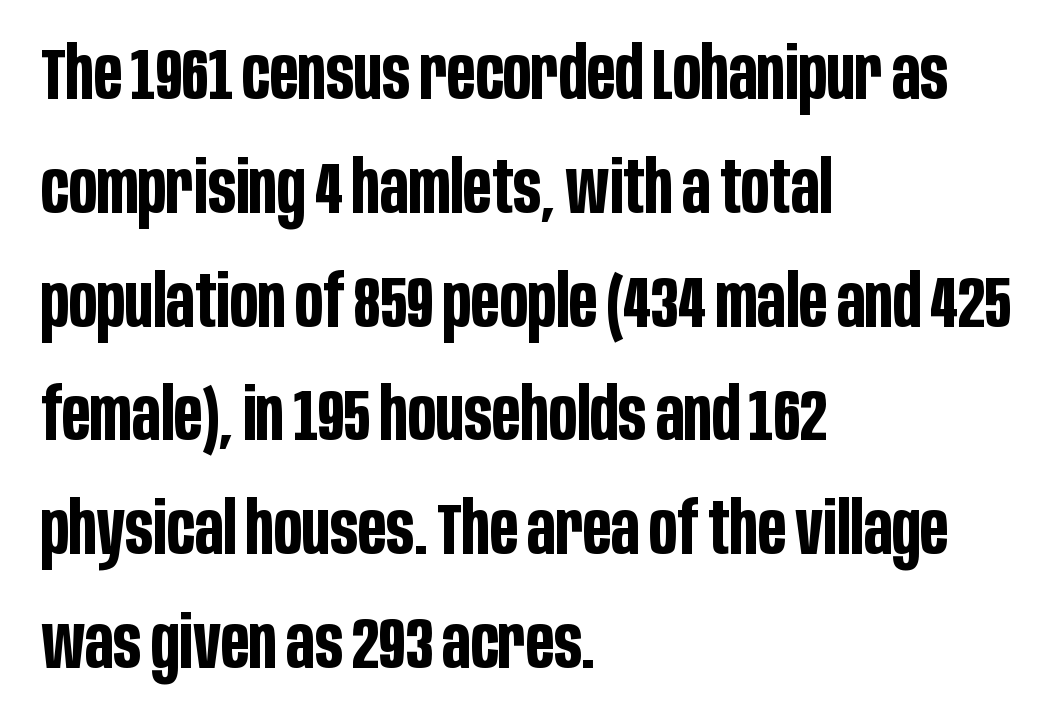
{"serif": "no", "italic": "no", "bold": "yes", "weight": "bold", "width": "condensed", "stroke_contrast": "low", "x_height": "large", "monospaced": "no", "underline": "no", "align": "left", "line_spacing": "normal", "line_spacing_ratio": 1.58, "letter_spacing": "normal", "letter_spacing_em": 0.0, "glyph_px": 72}
